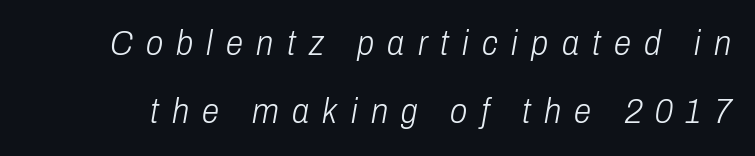
{"italic": "yes", "lean": "right", "slant_degrees": 10, "bold": "no", "weight": "light", "width": "condensed", "stroke_contrast": "low", "x_height": "medium", "monospaced": "no", "underline": "no", "line_spacing": "loose", "line_spacing_ratio": 1.95, "letter_spacing": "wide", "letter_spacing_em": 0.38, "glyph_px": 35}
